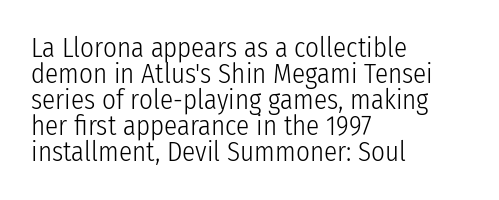
The image shows 27 px text type, upright; set left-aligned, tight line spacing (0.96x), normal letter spacing, not underlined.
